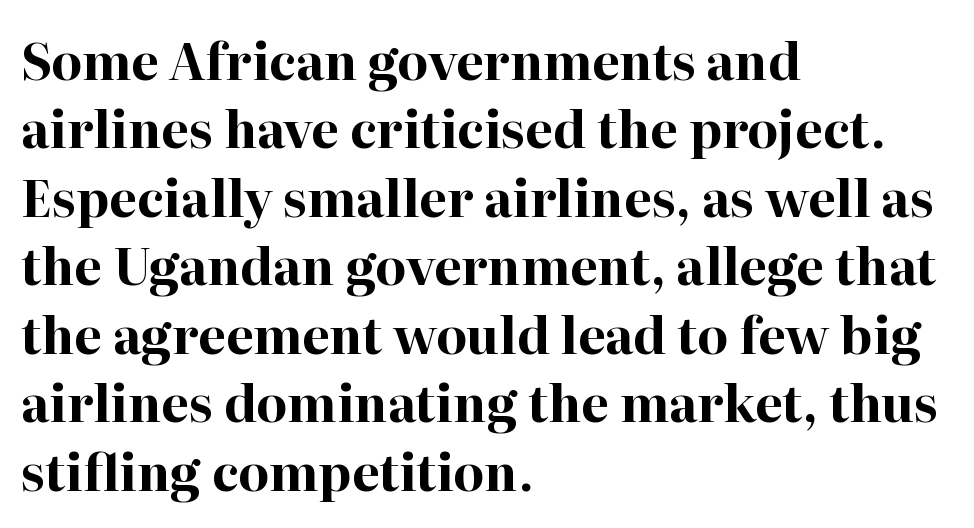
Q: Is the text bold? A: Yes.
Q: Is the text italic (slanted)? A: No, it is upright.
Q: Is the typeface a serif or a sans-serif typeface? A: Serif.
Q: Is the text underlined? A: No.
Q: How is the paragraph aligned? A: Left-aligned.
Q: Is the spacing between letters normal or unusually wide? A: Normal.
Q: Is the spacing between lines tight, normal or loose? A: Normal.
Q: Width (condensed, normal, or wide)? A: Normal.
Q: Stroke contrast? A: High.
Q: x-height? A: Medium.
Q: Monospaced? A: No.
